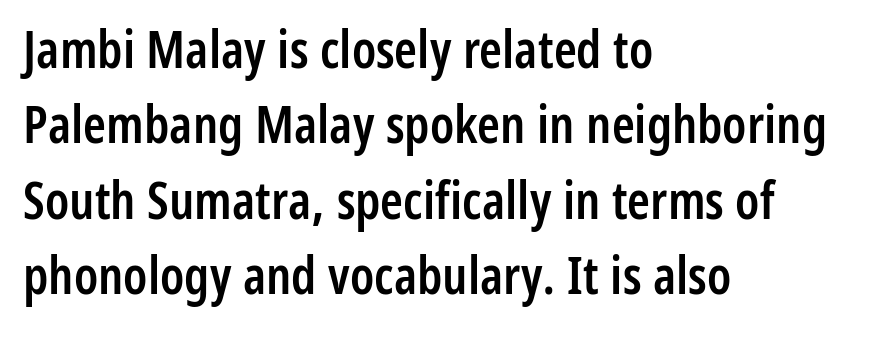
The image shows 52 px semibold, condensed sans-serif type, upright; set left-aligned, normal line spacing (1.45x), normal letter spacing, not underlined; low stroke contrast and a medium x-height.
